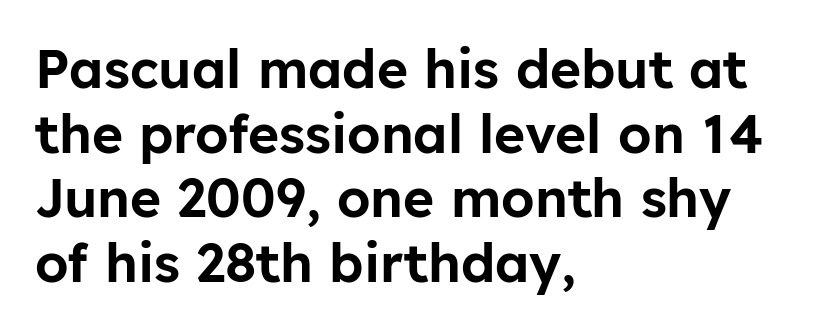
The image shows 53 px sans-serif type, upright; set left-aligned, line spacing 1.22x, normal letter spacing, not underlined; low stroke contrast and a medium x-height.
